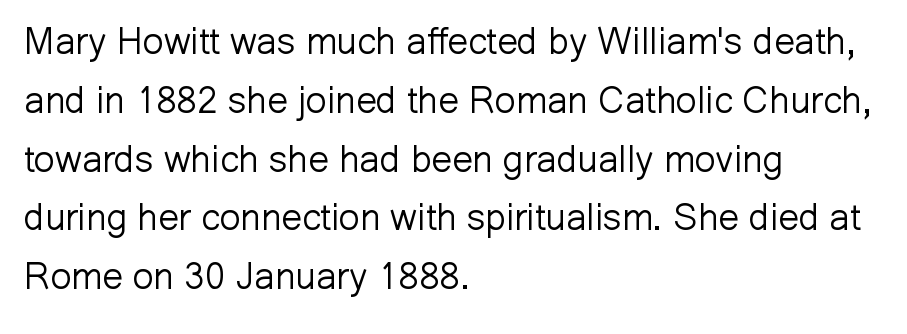
Posture: upright roman. All the whitespace from short lines collects on the right. Weight class: somewhere from thin through regular. The letters advance in unequal steps, a hallmark of proportional type.
